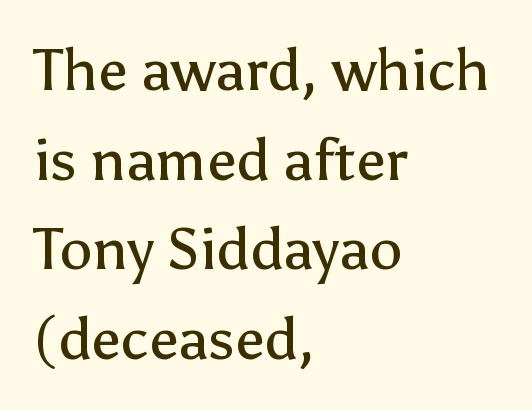
{"serif": "no", "italic": "no", "bold": "no", "weight": "regular", "width": "normal", "stroke_contrast": "low", "x_height": "medium", "monospaced": "no", "underline": "no", "align": "left", "line_spacing": "normal", "line_spacing_ratio": 1.52, "letter_spacing": "normal", "letter_spacing_em": 0.0, "glyph_px": 59}
